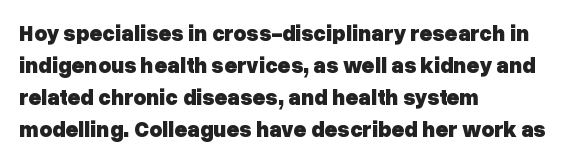
These lines were composed using upright roman letters. Bare-footed words on every line. The vertical gap from one line to the next is medium. Leftover space on each line is placed entirely after the last word. The line texture is even and compact thanks to regular tracking.
